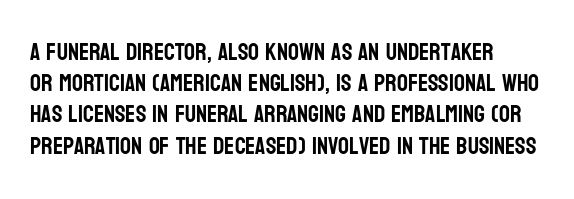
Q: Is the text italic (slanted)? A: No, it is upright.
Q: Is the text underlined? A: No.
Q: Is the spacing between letters normal or unusually wide? A: Normal.
Q: Is the spacing between lines tight, normal or loose? A: Normal.
